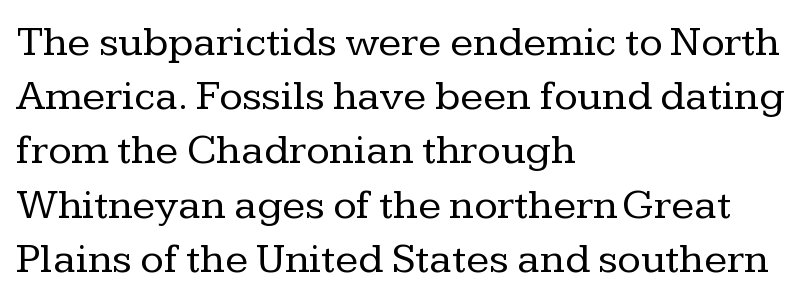
Q: Is the text bold? A: No.
Q: Is the text italic (slanted)? A: No, it is upright.
Q: Is the typeface a serif or a sans-serif typeface? A: Serif.
Q: Is the text underlined? A: No.
Q: How is the paragraph aligned? A: Left-aligned.
Q: Is the spacing between letters normal or unusually wide? A: Normal.
Q: Is the spacing between lines tight, normal or loose? A: Normal.
Q: Width (condensed, normal, or wide)? A: Normal.
Q: Stroke contrast? A: Low.
Q: x-height? A: Medium.
Q: Monospaced? A: No.
